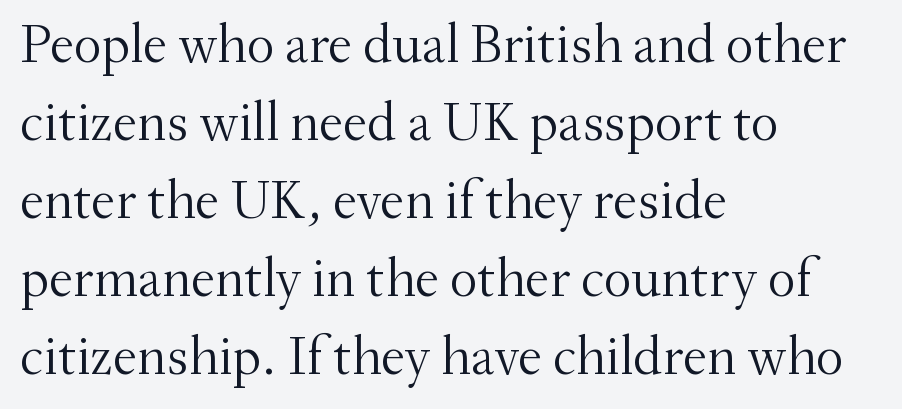
Q: Is the text bold? A: No.
Q: Is the text italic (slanted)? A: No, it is upright.
Q: Is the typeface a serif or a sans-serif typeface? A: Serif.
Q: Is the text underlined? A: No.
Q: How is the paragraph aligned? A: Left-aligned.
Q: Is the spacing between letters normal or unusually wide? A: Normal.
Q: Is the spacing between lines tight, normal or loose? A: Normal.
Q: Width (condensed, normal, or wide)? A: Normal.
Q: Stroke contrast? A: Medium.
Q: x-height? A: Small.
Q: Monospaced? A: No.
